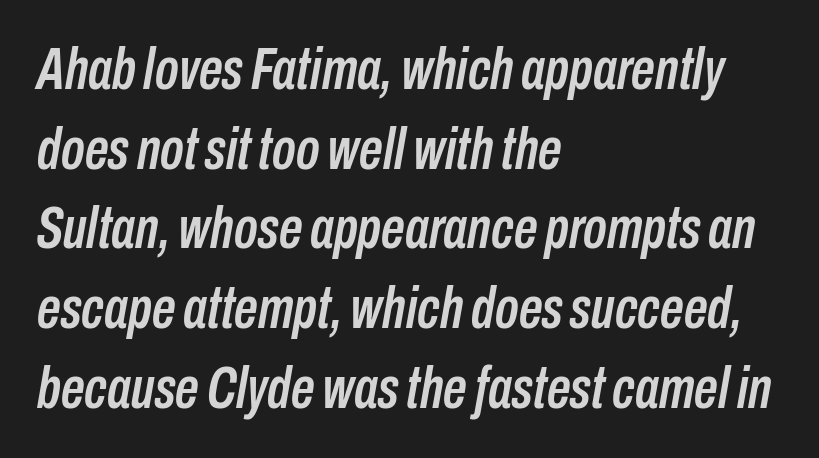
These lines are rendered in a variable-pitch font. Does the lettering tilt? It does — this is italic. Each new line begins a customary step beneath the previous one. A student would call this left alignment; a typographer would say flush left, rag right. What stands out about the letter spacing? Nothing — it is the standard amount. Underline: absent.
